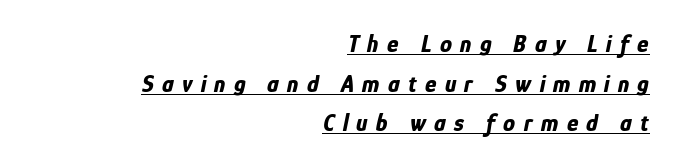
Q: Is the text bold? A: Yes.
Q: Is the text italic (slanted)? A: Yes, it leans right by about 12 degrees.
Q: Is the text underlined? A: Yes.
Q: How is the paragraph aligned? A: Right-aligned.
Q: Is the spacing between letters normal or unusually wide? A: Unusually wide.
Q: Is the spacing between lines tight, normal or loose? A: Normal.
